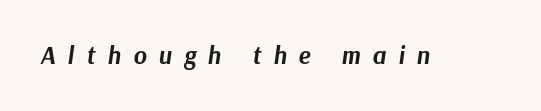
{"italic": "yes", "lean": "right", "slant_degrees": 9, "bold": "yes", "underline": "no", "letter_spacing": "wide", "letter_spacing_em": 0.49, "glyph_px": 25}
